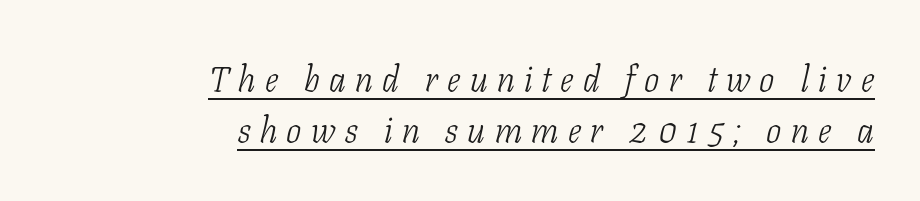
Q: Is the text bold? A: No.
Q: Is the text italic (slanted)? A: Yes, it leans right by about 11 degrees.
Q: Is the typeface a serif or a sans-serif typeface? A: Serif.
Q: Is the text underlined? A: Yes.
Q: How is the paragraph aligned? A: Right-aligned.
Q: Is the spacing between letters normal or unusually wide? A: Unusually wide.
Q: Is the spacing between lines tight, normal or loose? A: Normal.
Q: Width (condensed, normal, or wide)? A: Condensed.
Q: Stroke contrast? A: Low.
Q: x-height? A: Medium.
Q: Monospaced? A: No.
